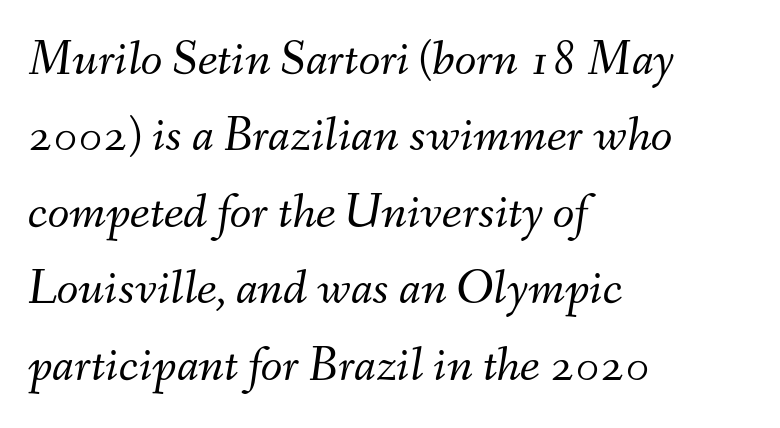
The image shows 50 px light type, italic (leaning right); set left-aligned, normal line spacing (1.53x), normal letter spacing, not underlined; medium stroke contrast and a small x-height.
